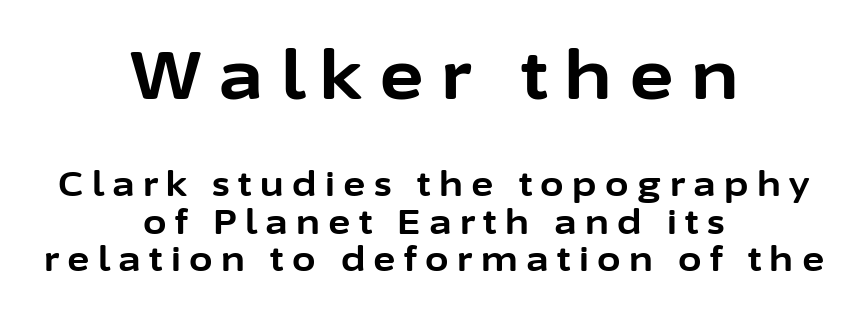
Q: Is the text bold? A: Yes.
Q: Is the text italic (slanted)? A: No, it is upright.
Q: Is the typeface a serif or a sans-serif typeface? A: Sans-serif.
Q: Is the text underlined? A: No.
Q: How is the paragraph aligned? A: Centered.
Q: Is the spacing between letters normal or unusually wide? A: Unusually wide.
Q: Is the spacing between lines tight, normal or loose? A: Tight.
Q: Which block of text is set in a larger size, the first (top) or the second (bottom)? A: The first (top) one.
Q: Width (condensed, normal, or wide)? A: Normal.
Q: Stroke contrast? A: Low.
Q: x-height? A: Medium.
Q: Monospaced? A: No.
